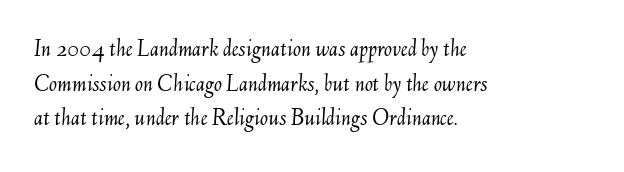
Q: Is the text bold? A: No.
Q: Is the text italic (slanted)? A: Yes, it leans right by about 6 degrees.
Q: Is the text underlined? A: No.
Q: How is the paragraph aligned? A: Left-aligned.
Q: Is the spacing between letters normal or unusually wide? A: Normal.
Q: Is the spacing between lines tight, normal or loose? A: Normal.
